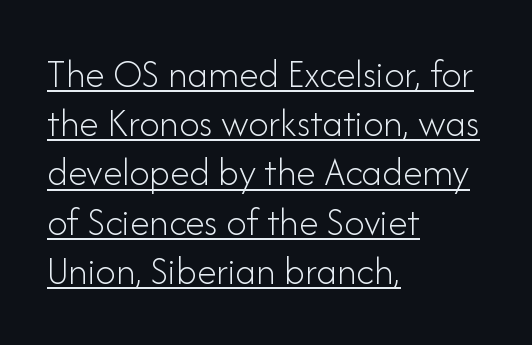
Caption: multi-line text, flush left, ragged right. No italicization has been applied; the sample stays upright. The font is comparable to plain body text, perhaps lighter. Think of a printed novel: that variable character pitch is what you see here. The lettering is marked with a stroke running underneath it.
